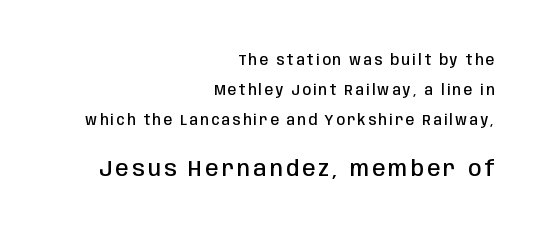
{"italic": "no", "bold": "semi", "underline": "no", "align": "right", "line_spacing": "loose", "line_spacing_ratio": 2.13, "larger_block": "second", "size_ratio": 1.5, "glyph_px": 21}
